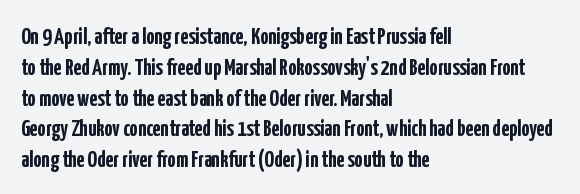
{"italic": "no", "bold": "yes", "underline": "no", "align": "left", "line_spacing": "normal", "line_spacing_ratio": 1.34, "letter_spacing": "normal", "letter_spacing_em": 0.0, "glyph_px": 23}
